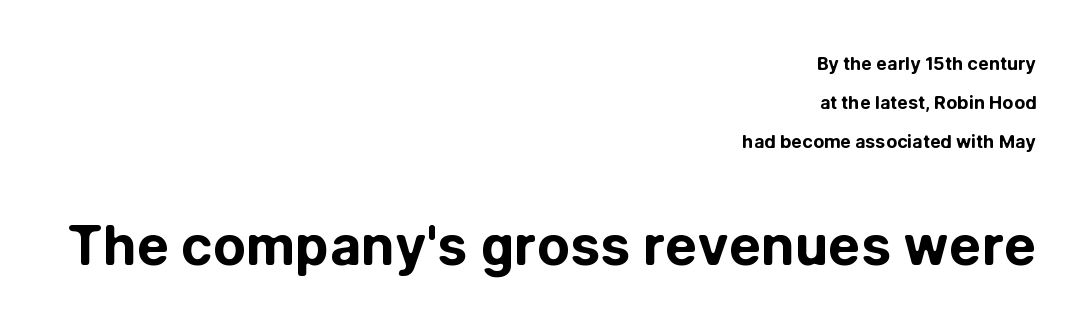
The image shows 54 px bold sans-serif type, upright; set right-aligned, loose line spacing (2.16x), normal letter spacing, not underlined; the second (bottom) block is 3.0x larger; low stroke contrast and a medium x-height.
